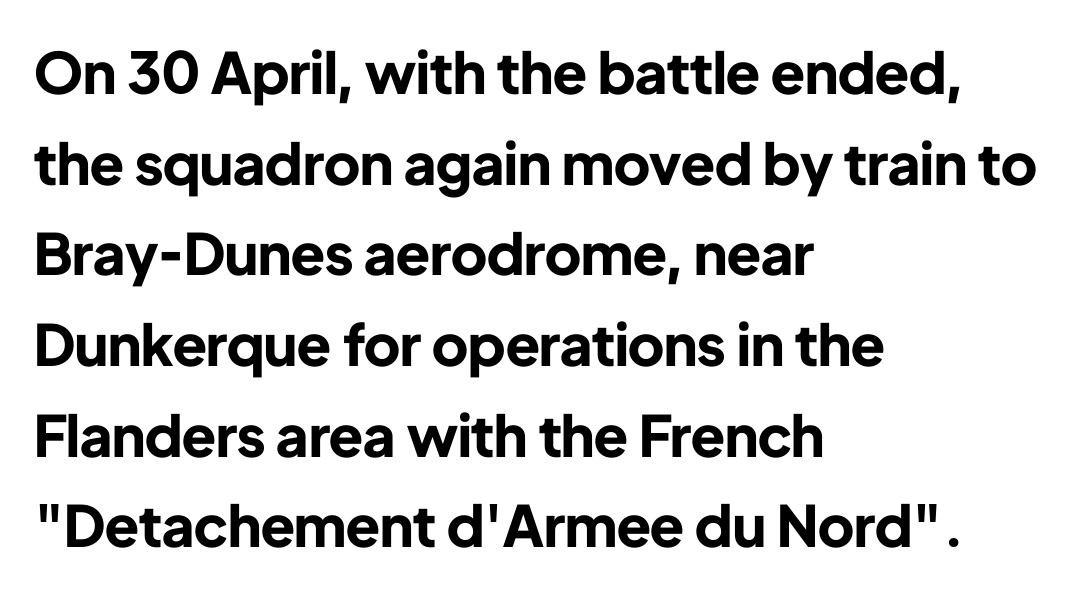
Q: Is the text bold? A: Yes.
Q: Is the text italic (slanted)? A: No, it is upright.
Q: Is the typeface a serif or a sans-serif typeface? A: Sans-serif.
Q: Is the text underlined? A: No.
Q: How is the paragraph aligned? A: Left-aligned.
Q: Is the spacing between letters normal or unusually wide? A: Normal.
Q: Is the spacing between lines tight, normal or loose? A: Normal.
Q: Width (condensed, normal, or wide)? A: Normal.
Q: Stroke contrast? A: Low.
Q: x-height? A: Medium.
Q: Monospaced? A: No.
